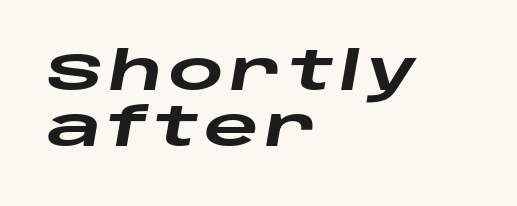
{"italic": "yes", "lean": "right", "slant_degrees": 10, "bold": "yes", "weight": "heavy", "width": "wide", "stroke_contrast": "low", "x_height": "large", "monospaced": "no", "underline": "no", "align": "left", "line_spacing": "tight", "line_spacing_ratio": 1.05, "glyph_px": 53}
